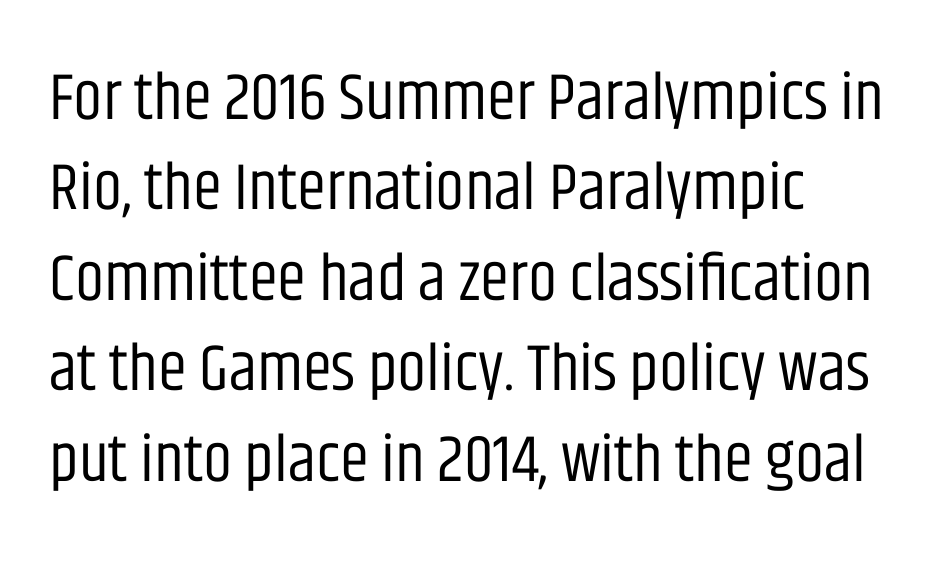
The type is set solid horizontally, with unmodified tracking. You can tell it's not italic because the verticals are truly vertical. These lines sit exactly where default settings would place them. Note: no serifs on the glyphs.
